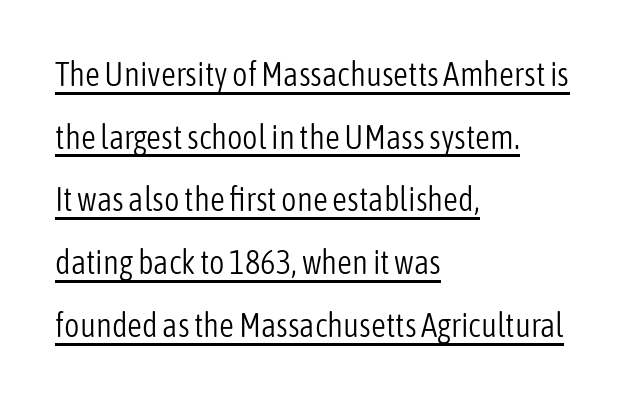
The image shows 33 px light, condensed sans-serif type, upright; set left-aligned, loose line spacing (1.9x), normal letter spacing, underlined; low stroke contrast and a medium x-height.
